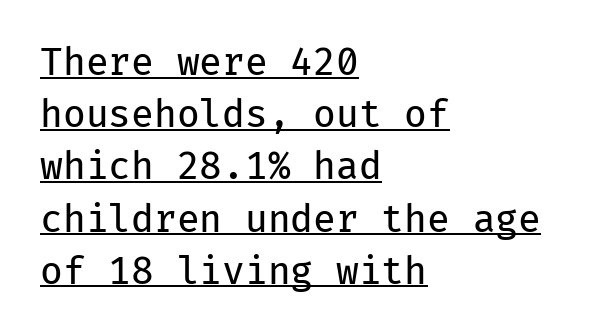
{"serif": "no", "italic": "no", "bold": "no", "weight": "regular", "width": "normal", "stroke_contrast": "low", "x_height": "medium", "monospaced": "yes", "underline": "yes", "align": "left", "line_spacing": "normal", "line_spacing_ratio": 1.41, "letter_spacing": "normal", "letter_spacing_em": 0.0, "glyph_px": 37}
